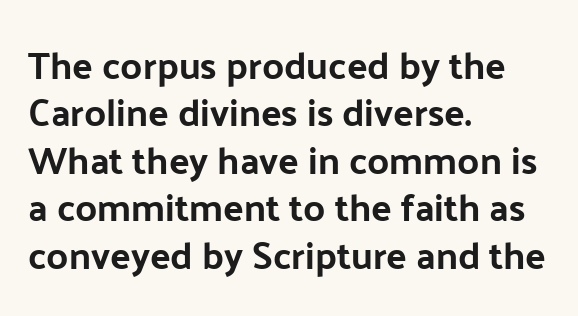
{"serif": "no", "italic": "no", "width": "normal", "stroke_contrast": "low", "x_height": "medium", "monospaced": "no", "underline": "no", "align": "left", "line_spacing": "normal", "line_spacing_ratio": 1.25, "letter_spacing": "normal", "letter_spacing_em": 0.0, "glyph_px": 38}
